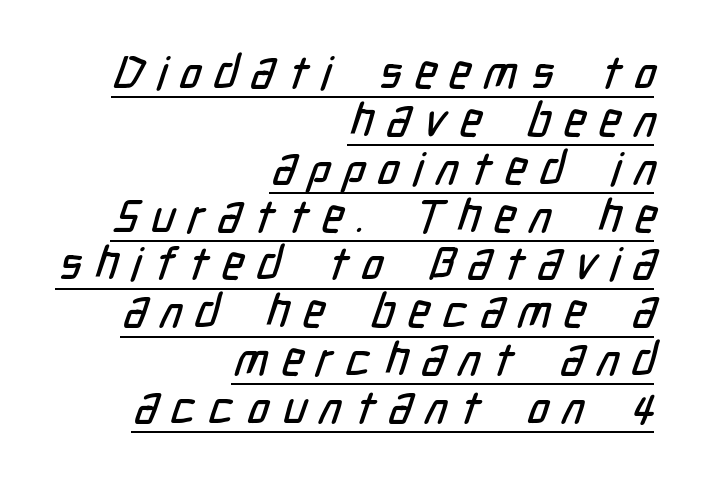
Loose tracking; the words dissolve into strings of separated letters. These lines are rendered in a variable-pitch font. Letterform terminals end flat and unadorned throughout the passage. Casual observation: everything's shoved over to the right. The leading is snug, giving the passage a crowded texture. Like a heading marked for emphasis, these lines bear an underscore.
